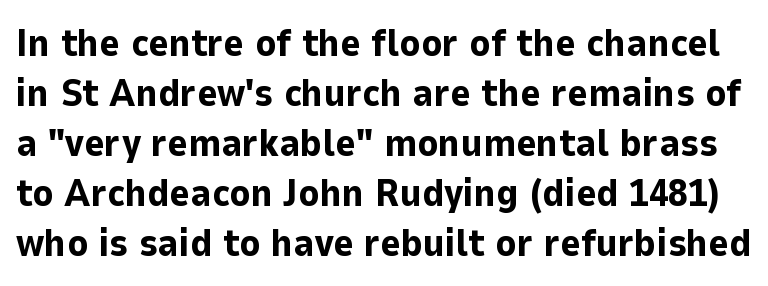
Q: Is the text bold? A: Yes.
Q: Is the text italic (slanted)? A: No, it is upright.
Q: Is the typeface a serif or a sans-serif typeface? A: Sans-serif.
Q: Is the text underlined? A: No.
Q: Is the spacing between letters normal or unusually wide? A: Normal.
Q: Is the spacing between lines tight, normal or loose? A: Normal.
Q: Width (condensed, normal, or wide)? A: Normal.
Q: Stroke contrast? A: Low.
Q: x-height? A: Medium.
Q: Monospaced? A: No.
